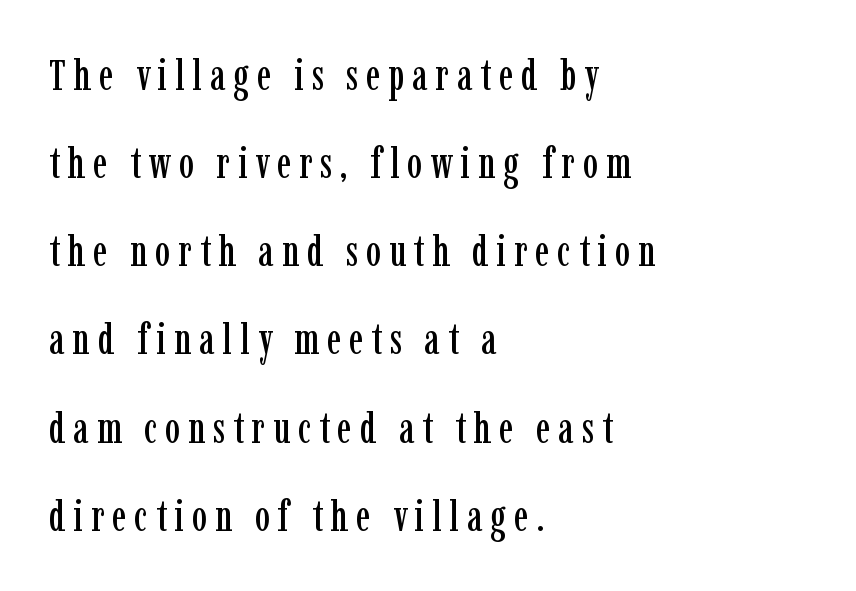
{"serif": "yes", "italic": "no", "width": "condensed", "stroke_contrast": "low", "x_height": "medium", "monospaced": "no", "underline": "no", "align": "left", "line_spacing": "loose", "line_spacing_ratio": 2.05, "glyph_px": 43}
